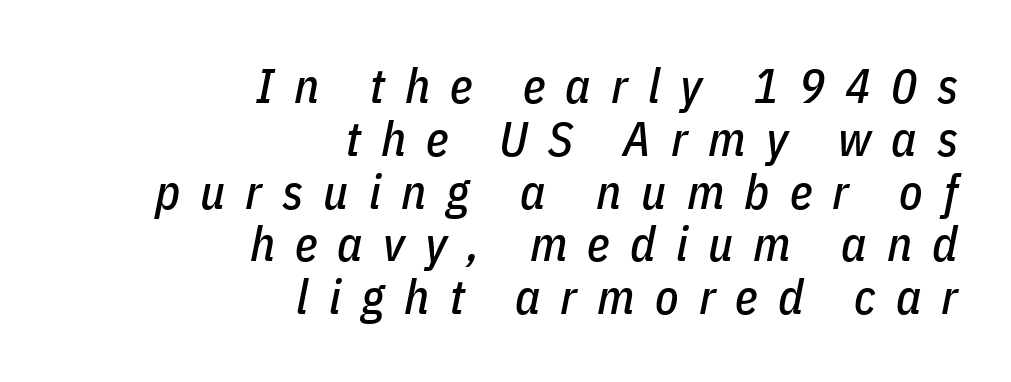
Q: Is the text italic (slanted)? A: Yes, it leans right by about 11 degrees.
Q: Is the text underlined? A: No.
Q: How is the paragraph aligned? A: Right-aligned.
Q: Is the spacing between letters normal or unusually wide? A: Unusually wide.
Q: Is the spacing between lines tight, normal or loose? A: Tight.
Q: Width (condensed, normal, or wide)? A: Condensed.
Q: Stroke contrast? A: Low.
Q: x-height? A: Medium.
Q: Monospaced? A: No.
